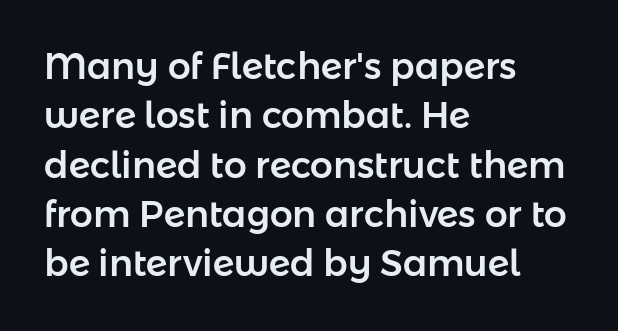
Observe the ordinary spacing: letters are neighbours, not strangers. Look at the bottom of the vertical strokes: they stop flat, with no serifs. You could not count columns in this text — the font is proportionally spaced. Interline gaps are of average width in this sample. Horizontally, the lines are justified to the leading edge only. The specimen reads as upright at a glance.
